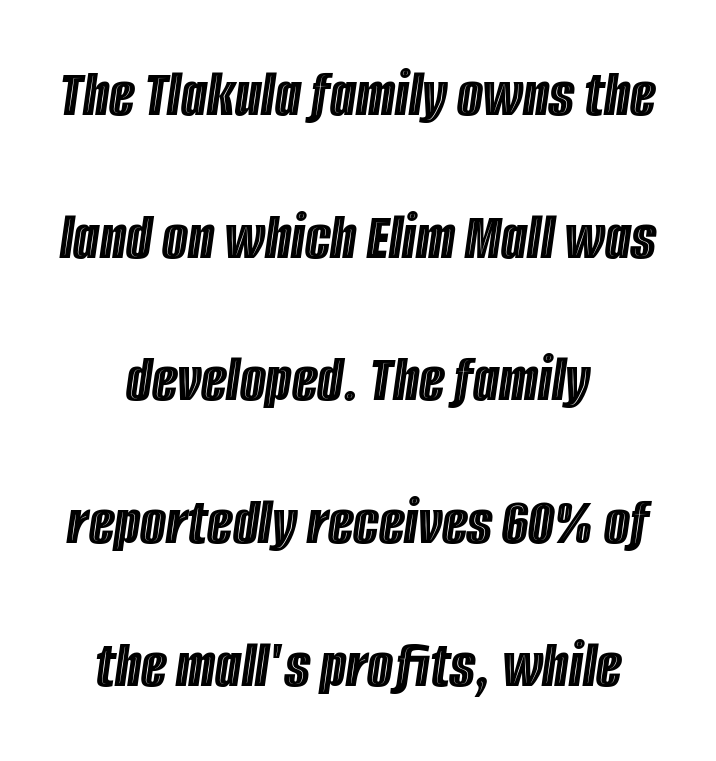
{"italic": "yes", "lean": "right", "slant_degrees": 8, "width": "condensed", "x_height": "large", "monospaced": "no", "underline": "no", "align": "center", "line_spacing": "loose", "line_spacing_ratio": 2.13, "letter_spacing": "normal", "letter_spacing_em": 0.0, "glyph_px": 67}
